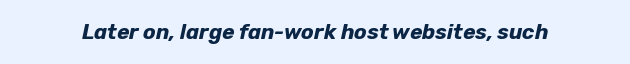
{"italic": "yes", "lean": "right", "slant_degrees": 12, "bold": "yes", "underline": "no", "letter_spacing": "normal", "letter_spacing_em": 0.0, "glyph_px": 21}
